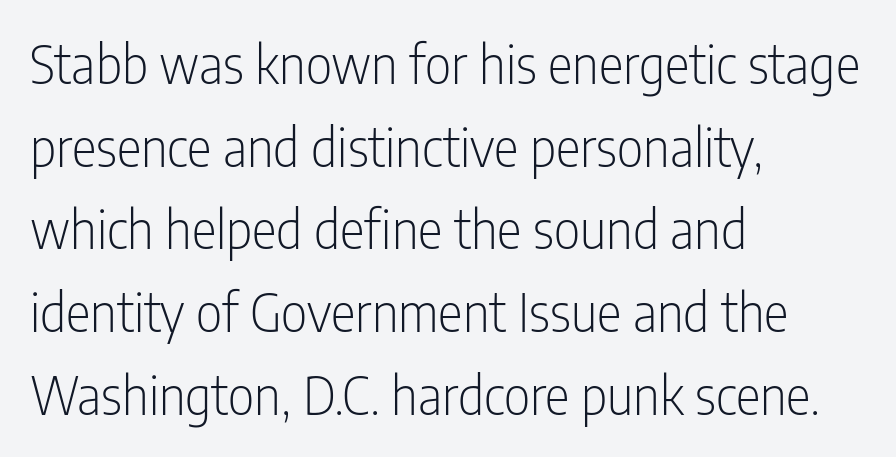
Q: Is the text bold? A: No.
Q: Is the text italic (slanted)? A: No, it is upright.
Q: Is the typeface a serif or a sans-serif typeface? A: Sans-serif.
Q: Is the text underlined? A: No.
Q: How is the paragraph aligned? A: Left-aligned.
Q: Is the spacing between letters normal or unusually wide? A: Normal.
Q: Is the spacing between lines tight, normal or loose? A: Normal.
Q: Width (condensed, normal, or wide)? A: Condensed.
Q: Stroke contrast? A: Low.
Q: x-height? A: Medium.
Q: Monospaced? A: No.
